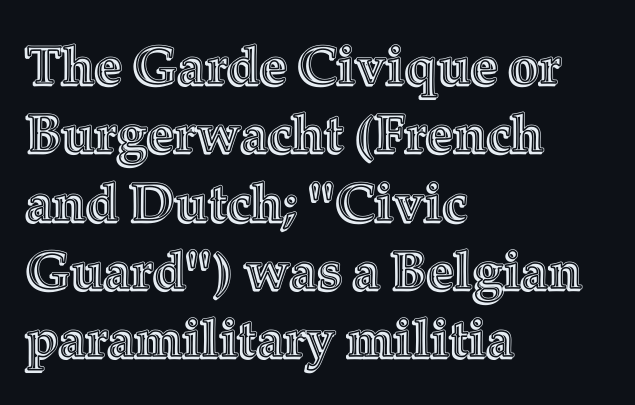
Q: Is the text italic (slanted)? A: No, it is upright.
Q: Is the text underlined? A: No.
Q: How is the paragraph aligned? A: Left-aligned.
Q: Is the spacing between letters normal or unusually wide? A: Normal.
Q: Is the spacing between lines tight, normal or loose? A: Normal.
Q: Width (condensed, normal, or wide)? A: Normal.
Q: x-height? A: Medium.
Q: Monospaced? A: No.
